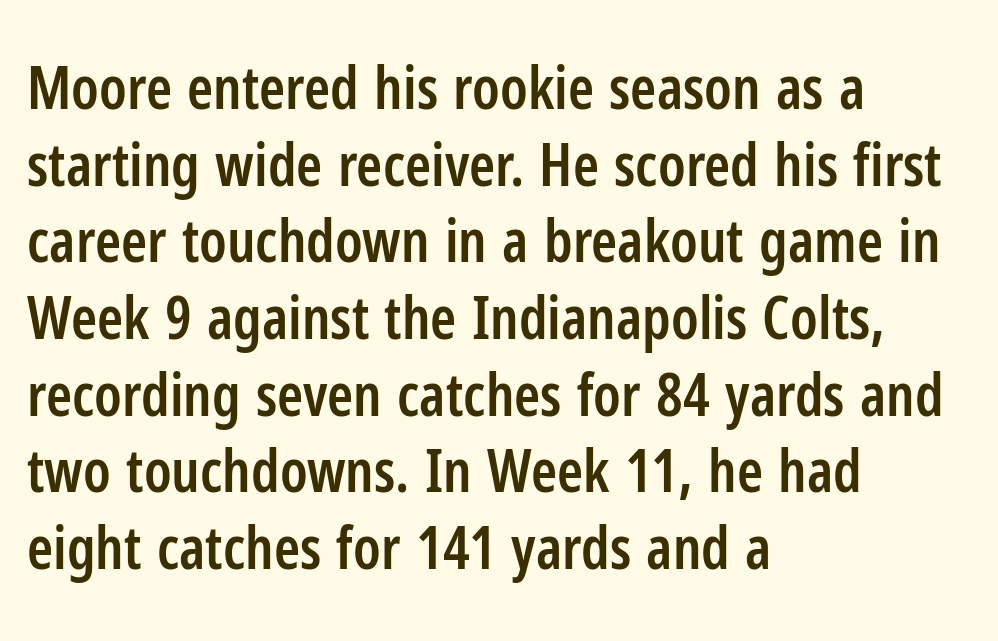
{"serif": "no", "italic": "no", "bold": "semi", "weight": "semibold", "width": "condensed", "stroke_contrast": "low", "x_height": "medium", "monospaced": "no", "underline": "no", "align": "left", "line_spacing": "normal", "line_spacing_ratio": 1.3, "letter_spacing": "normal", "letter_spacing_em": 0.0, "glyph_px": 59}
